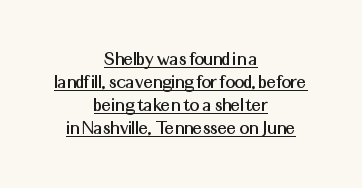
In terms of leading, this rendering errs on the cramped side. In terms of posture, this sample is upright. Where is the straight margin? There isn't one; the lines are centered. These lines keep a tight, regular rhythm from letter to letter. This is underlined copy, the kind a proofreader might mark for attention.
